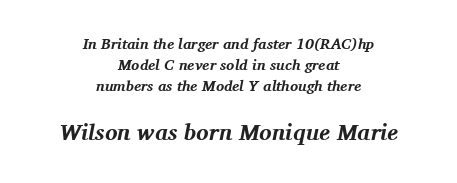
The image shows 23 px bold type, italic (leaning right); set centered, normal line spacing (1.4x), normal letter spacing, not underlined; the second (bottom) block is 1.53x larger.
